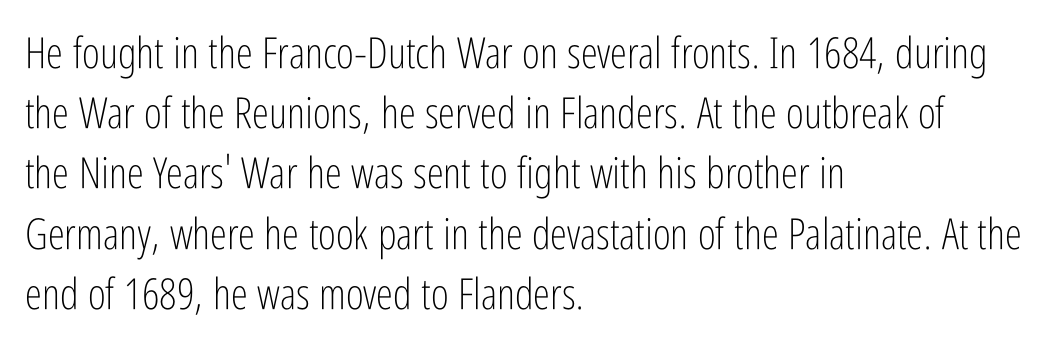
Are there feet on the stems? There aren't — it's a sans. Honestly, the letter spacing is just normal — you wouldn't notice it. Any mark beneath the type? The region is blank. Think standard paragraph weight, or any step lighter than that. Tall strokes in this sample are plumb rather than angled.
